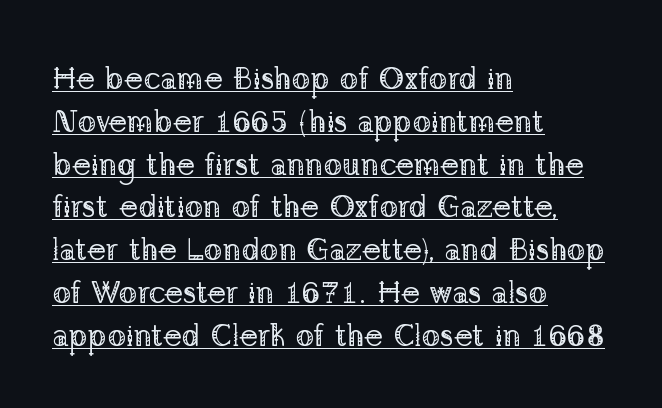
Q: Is the text bold? A: No.
Q: Is the text italic (slanted)? A: No, it is upright.
Q: Is the typeface a serif or a sans-serif typeface? A: Serif.
Q: Is the text underlined? A: Yes.
Q: How is the paragraph aligned? A: Left-aligned.
Q: Is the spacing between letters normal or unusually wide? A: Normal.
Q: Is the spacing between lines tight, normal or loose? A: Normal.
Q: Width (condensed, normal, or wide)? A: Normal.
Q: Stroke contrast? A: Low.
Q: x-height? A: Medium.
Q: Monospaced? A: No.
